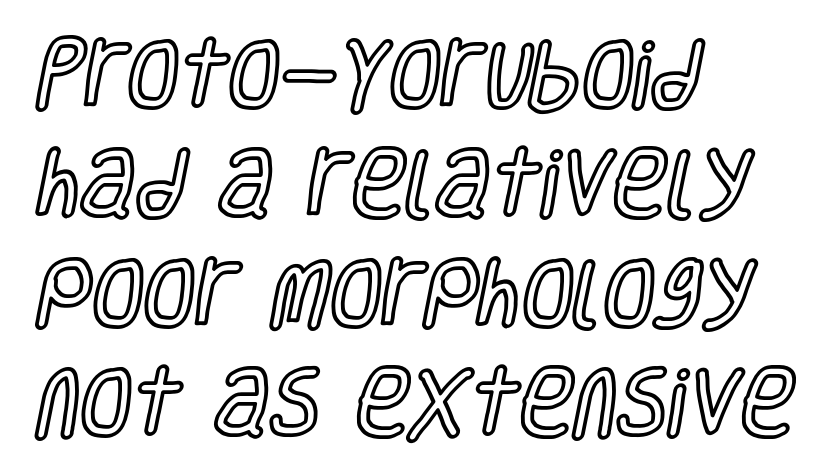
Q: Is the text italic (slanted)? A: Yes.
Q: Is the text underlined? A: No.
Q: How is the paragraph aligned? A: Left-aligned.
Q: Is the spacing between letters normal or unusually wide? A: Normal.
Q: Is the spacing between lines tight, normal or loose? A: Normal.
Q: Width (condensed, normal, or wide)? A: Condensed.
Q: x-height? A: Large.
Q: Monospaced? A: No.
